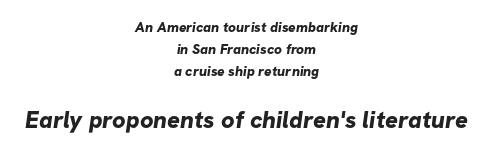
The image shows 24 px bold type; set centered, normal line spacing (1.58x), normal letter spacing, not underlined; the second (bottom) block is 1.71x larger.
